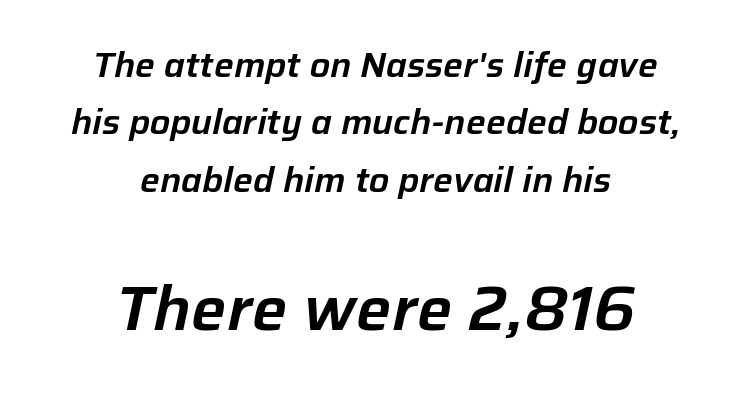
Varying glyph widths throughout — classic text-font behaviour. Note: smaller setting up top, larger setting below. Nobody touched the tracking dial on this one. Tall strokes in this sample are angled rather than plumb. Unmarked baselines from the first word to the last. Casual observation: everything's sitting right in the middle.
